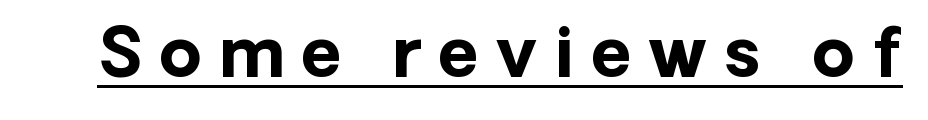
The image shows 68 px bold sans-serif type, upright; set unusually wide letter spacing (+0.26 em), underlined; low stroke contrast and a medium x-height.
